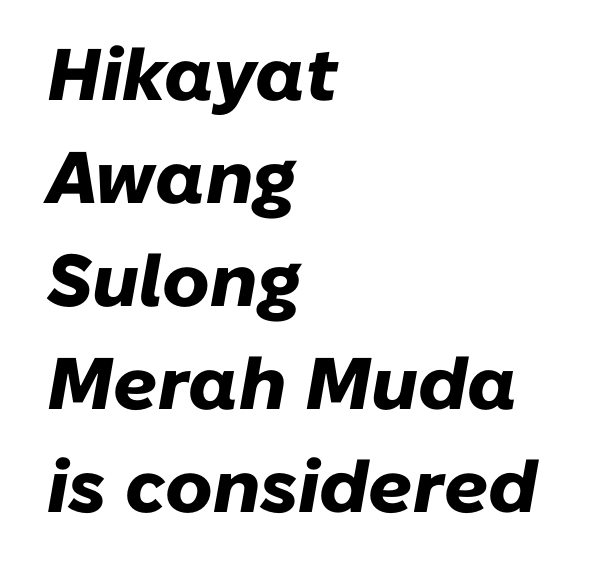
Q: Is the text bold? A: Yes.
Q: Is the text italic (slanted)? A: Yes, it leans right by about 10 degrees.
Q: Is the text underlined? A: No.
Q: How is the paragraph aligned? A: Left-aligned.
Q: Is the spacing between letters normal or unusually wide? A: Normal.
Q: Is the spacing between lines tight, normal or loose? A: Normal.
Q: Width (condensed, normal, or wide)? A: Normal.
Q: Stroke contrast? A: Low.
Q: x-height? A: Medium.
Q: Monospaced? A: No.
